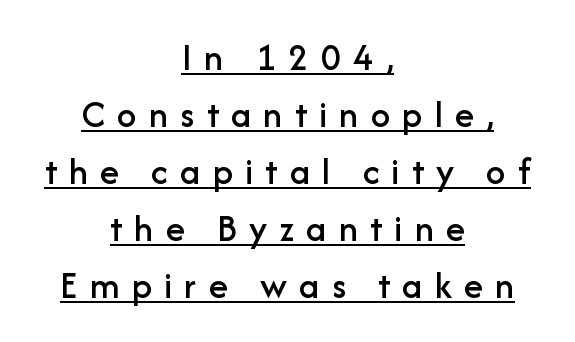
Short and long lines alike share a common midpoint. The characters display no serif detailing; their extremities are plain. What's the leading like? Ordinary, nothing unusual. This rendering features underlined lettering. Varying glyph widths throughout — classic text-font behaviour.
